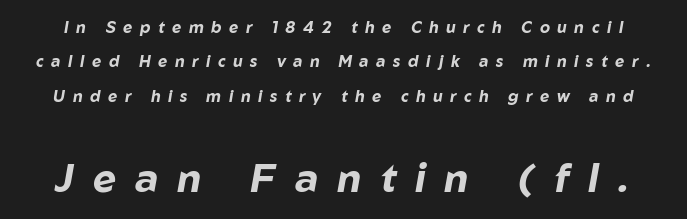
Q: Is the text bold? A: Yes.
Q: Is the text italic (slanted)? A: Yes, it leans right by about 10 degrees.
Q: Is the text underlined? A: No.
Q: Is the spacing between letters normal or unusually wide? A: Unusually wide.
Q: Is the spacing between lines tight, normal or loose? A: Loose.
Q: Which block of text is set in a larger size, the first (top) or the second (bottom)? A: The second (bottom) one.
Q: Width (condensed, normal, or wide)? A: Normal.
Q: Stroke contrast? A: Low.
Q: x-height? A: Medium.
Q: Monospaced? A: No.
